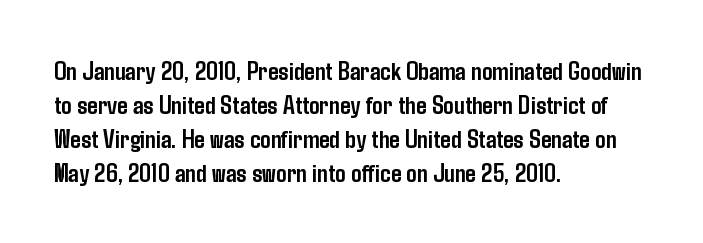
Typeset ragged right — the left edge is the straight one. Words float on clear page, feet unadorned. Vertically, the passage feels balanced, rows spaced as you'd expect. This sample uses plain, unmodified letter spacing. Summary of weight: heavy, a full bold. Characters remain perfectly vertical along every line.
